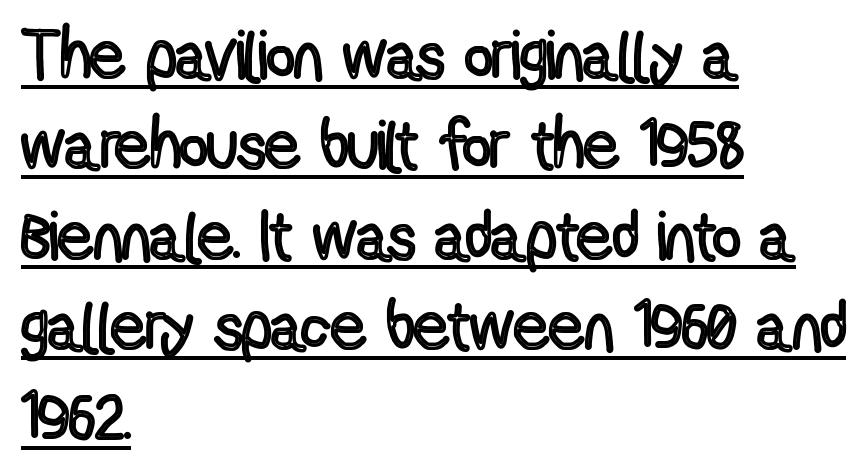
The image shows 69 px condensed type, upright; set left-aligned, normal line spacing (1.31x), normal letter spacing, underlined; a medium x-height.
